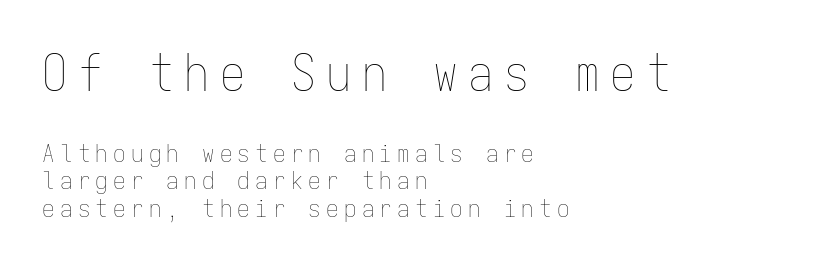
The initial chunk of copy outweighs the following chunk in type size. Looks like terminal output: every glyph gets an equal slot. Leftover space on each line is placed entirely after the last word. Plain, unruled lines of type.
